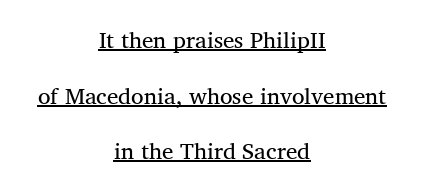
{"italic": "no", "bold": "no", "underline": "yes", "align": "center", "line_spacing": "loose", "line_spacing_ratio": 2.42, "letter_spacing": "normal", "letter_spacing_em": 0.0, "glyph_px": 23}
